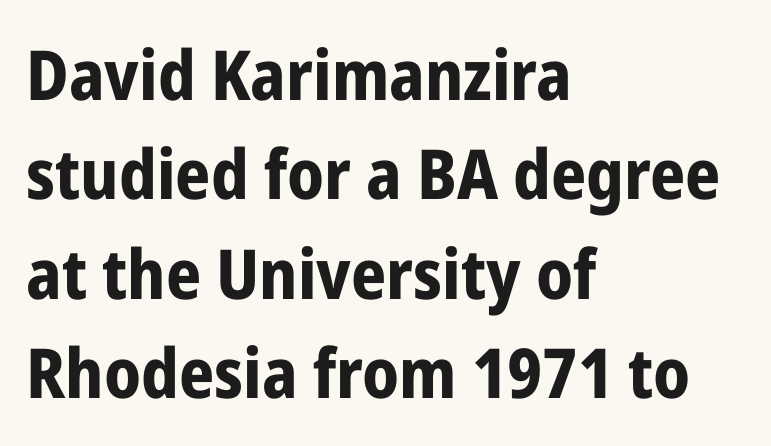
{"serif": "no", "italic": "no", "bold": "yes", "weight": "bold", "width": "condensed", "stroke_contrast": "low", "x_height": "medium", "monospaced": "no", "underline": "no", "align": "left", "line_spacing": "normal", "line_spacing_ratio": 1.44, "letter_spacing": "normal", "letter_spacing_em": 0.0, "glyph_px": 69}
